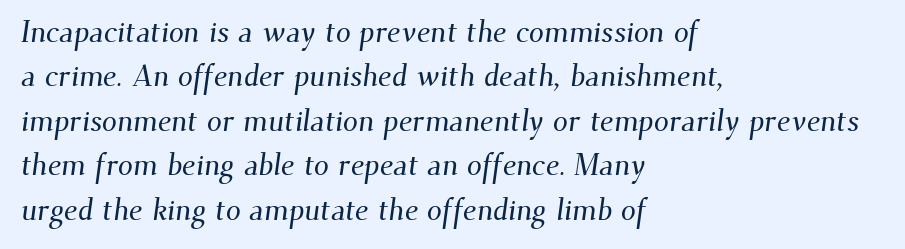
The image shows 30 px serif type; set left-aligned, normal line spacing (1.48x), normal letter spacing, not underlined; medium stroke contrast and a small x-height.
